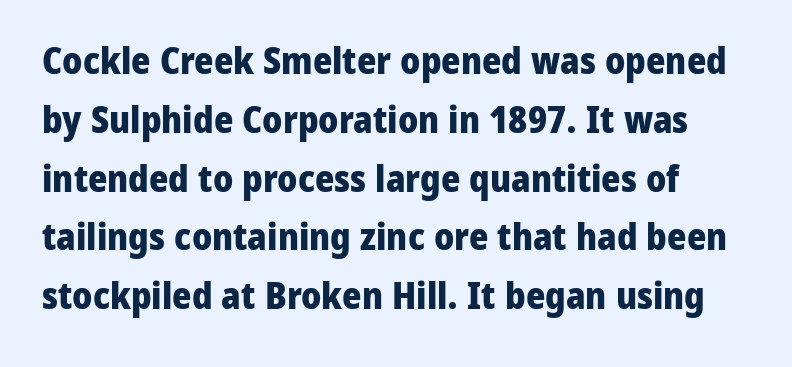
{"serif": "no", "italic": "no", "bold": "yes", "weight": "heavy", "width": "normal", "stroke_contrast": "low", "x_height": "medium", "monospaced": "no", "underline": "no", "line_spacing": "normal", "line_spacing_ratio": 1.59, "letter_spacing": "normal", "letter_spacing_em": 0.0, "glyph_px": 37}
